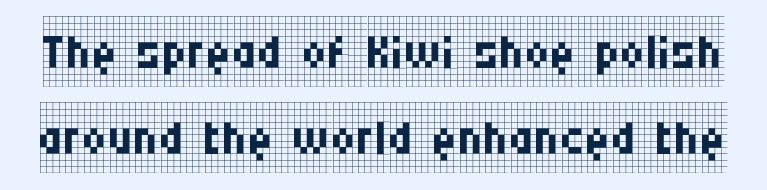
The letters advance in unequal steps, a hallmark of proportional type. The passage shown is not underscored anywhere. Between one letter and the next there's only the usual sliver of space. These lines are composed in type with serifs. Weight: not bold — regular or lighter.
